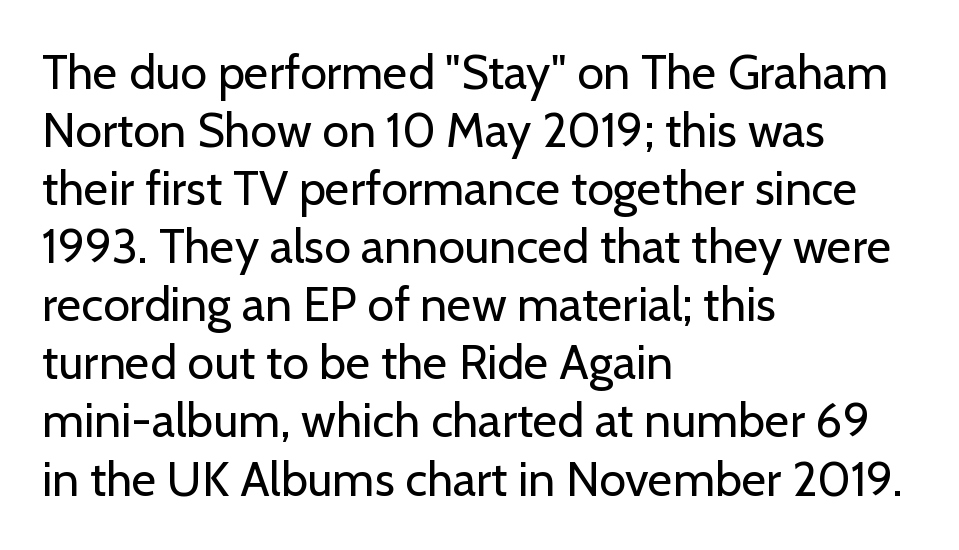
The image shows 48 px regular-weight sans-serif type, upright; set left-aligned, line spacing 1.21x, normal letter spacing, not underlined; low stroke contrast and a medium x-height.
